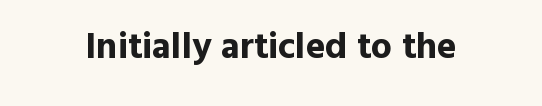
{"serif": "no", "italic": "no", "bold": "yes", "weight": "bold", "width": "normal", "x_height": "medium", "monospaced": "no", "underline": "no", "align": "center", "letter_spacing": "normal", "letter_spacing_em": 0.0, "glyph_px": 37}
